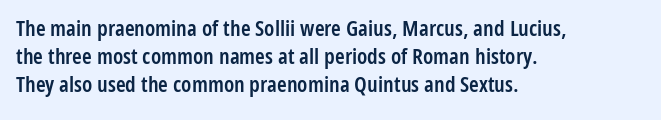
Quick note: underline off. Left-aligned paragraph, ragged on the right. Nope, not italic — everything's standing straight. The line texture is even and compact thanks to regular tracking. Successive baselines arrive at the customary interval. Firm but not heavy-handed strokes: this text is semibold.
